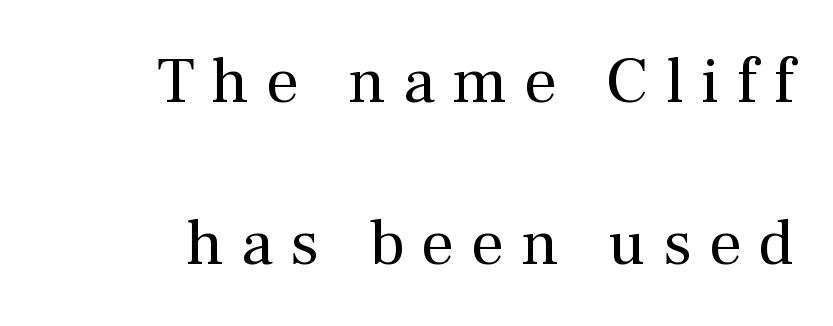
Q: Is the text bold? A: No.
Q: Is the text italic (slanted)? A: No, it is upright.
Q: Is the typeface a serif or a sans-serif typeface? A: Serif.
Q: Is the text underlined? A: No.
Q: How is the paragraph aligned? A: Right-aligned.
Q: Is the spacing between letters normal or unusually wide? A: Unusually wide.
Q: Is the spacing between lines tight, normal or loose? A: Loose.
Q: Width (condensed, normal, or wide)? A: Normal.
Q: Stroke contrast? A: Medium.
Q: x-height? A: Medium.
Q: Monospaced? A: No.
